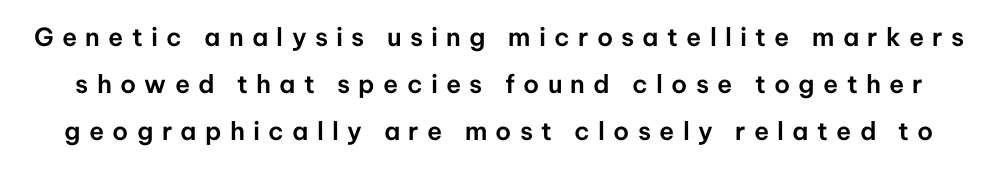
{"italic": "no", "underline": "no", "line_spacing_ratio": 1.89, "letter_spacing": "wide", "letter_spacing_em": 0.33, "glyph_px": 25}
